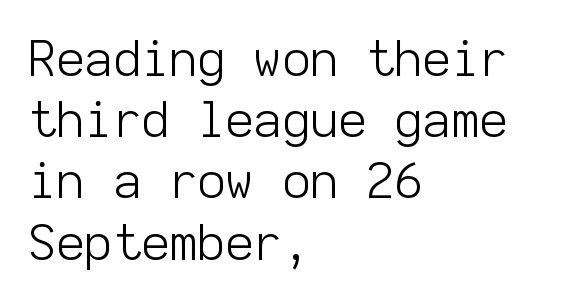
The gaps between neighbouring characters are ordinary and unremarkable. Classification — sans serif. Stems here are at most as thick as an everyday book face. A normal amount of white space separates one row of letters from the next. Ordinary non-slanted type is in use.
